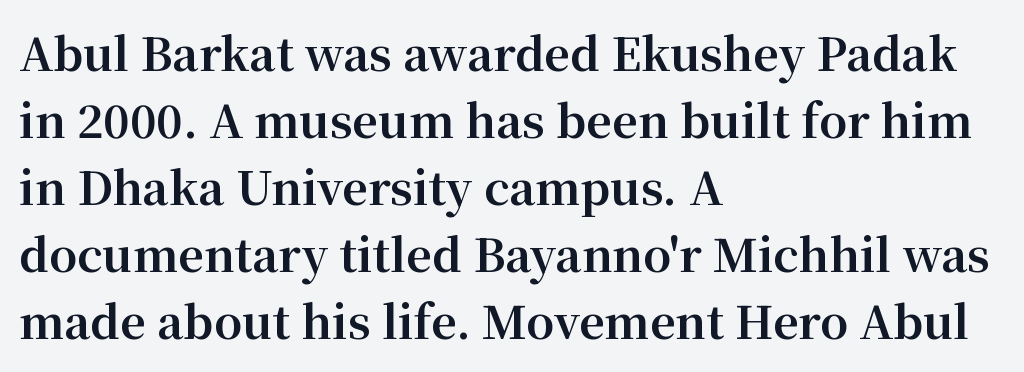
The image shows 45 px bold serif type, upright; set left-aligned, normal line spacing (1.49x), normal letter spacing, not underlined; medium stroke contrast and a medium x-height.
